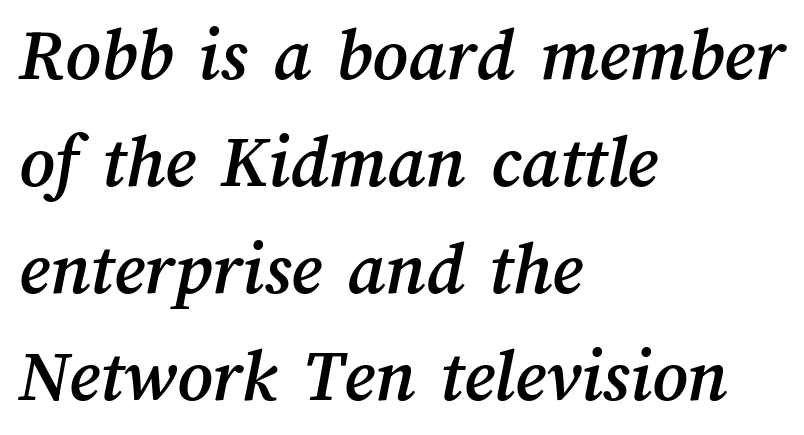
Q: Is the text underlined? A: No.
Q: How is the paragraph aligned? A: Left-aligned.
Q: Is the spacing between letters normal or unusually wide? A: Normal.
Q: Is the spacing between lines tight, normal or loose? A: Normal.
Q: Width (condensed, normal, or wide)? A: Normal.
Q: Stroke contrast? A: Medium.
Q: x-height? A: Medium.
Q: Monospaced? A: No.
